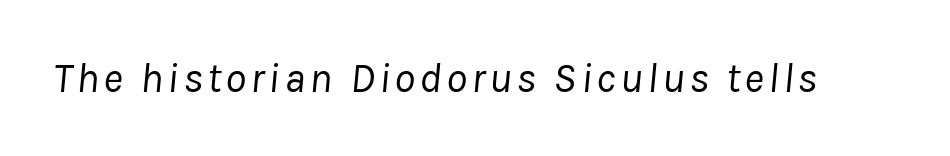
{"italic": "yes", "lean": "right", "slant_degrees": 8, "bold": "no", "weight": "regular", "width": "normal", "stroke_contrast": "low", "x_height": "medium", "monospaced": "no", "underline": "no", "glyph_px": 42}
